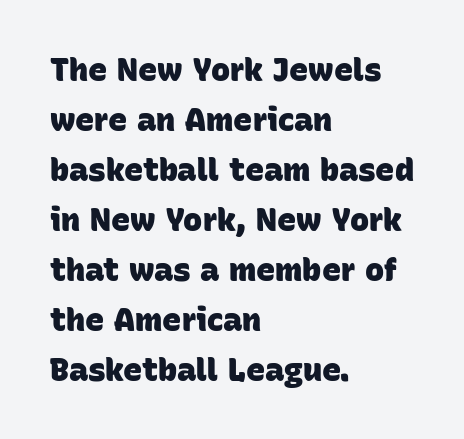
The image shows 32 px heavy sans-serif type; set left-aligned, normal line spacing (1.56x), normal letter spacing, not underlined; low stroke contrast and a large x-height.
